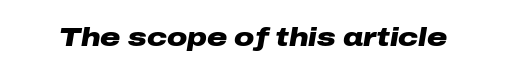
{"italic": "yes", "lean": "right", "slant_degrees": 10, "bold": "yes", "underline": "no", "letter_spacing": "normal", "letter_spacing_em": 0.0, "glyph_px": 25}
